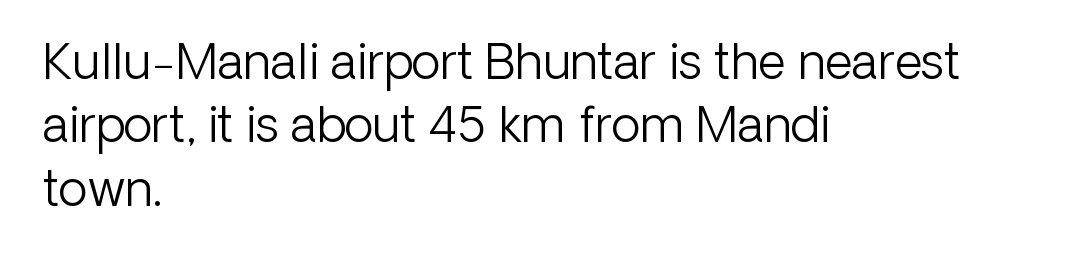
{"serif": "no", "italic": "no", "bold": "no", "weight": "light", "width": "normal", "stroke_contrast": "low", "x_height": "medium", "monospaced": "no", "underline": "no", "align": "left", "line_spacing": "normal", "line_spacing_ratio": 1.32, "letter_spacing": "normal", "letter_spacing_em": 0.0, "glyph_px": 48}
